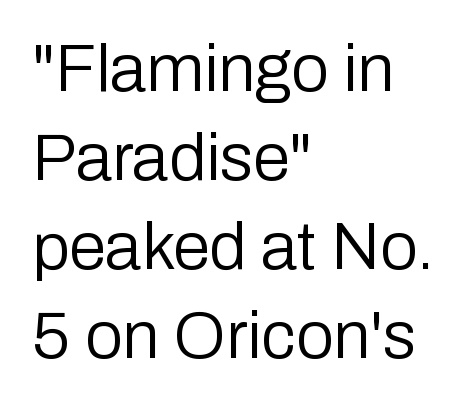
Q: Is the text bold? A: No.
Q: Is the text italic (slanted)? A: No, it is upright.
Q: Is the typeface a serif or a sans-serif typeface? A: Sans-serif.
Q: Is the text underlined? A: No.
Q: How is the paragraph aligned? A: Left-aligned.
Q: Is the spacing between letters normal or unusually wide? A: Normal.
Q: Is the spacing between lines tight, normal or loose? A: Normal.
Q: Width (condensed, normal, or wide)? A: Normal.
Q: Stroke contrast? A: Low.
Q: x-height? A: Medium.
Q: Monospaced? A: No.
